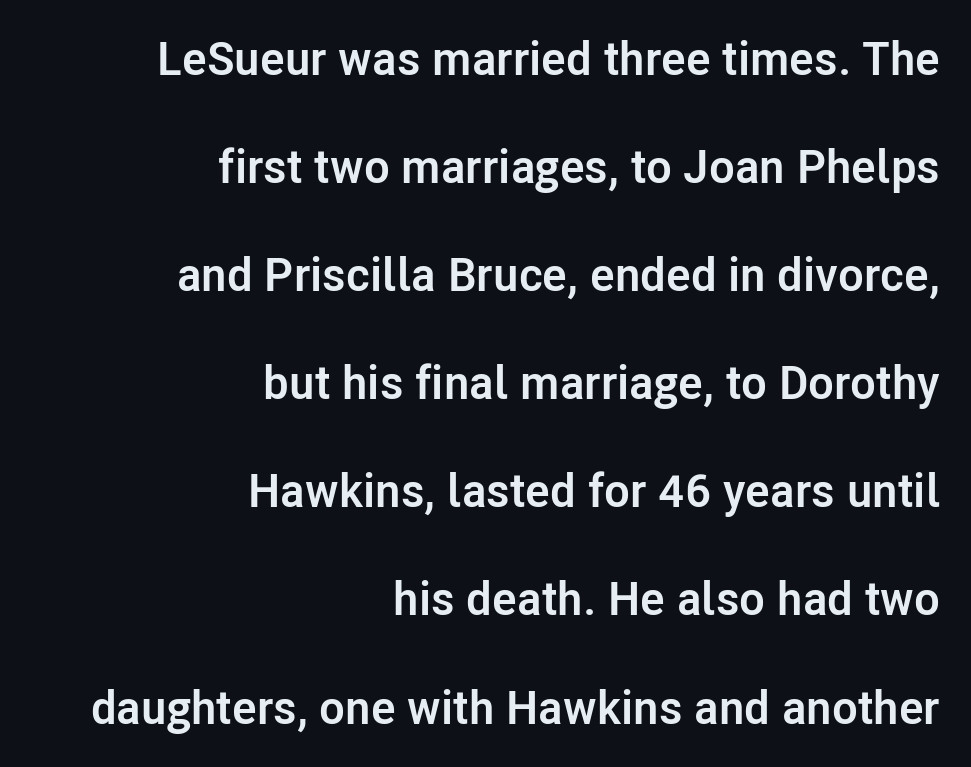
The image shows 47 px semibold sans-serif type, upright; set right-aligned, loose line spacing (2.3x), normal letter spacing, not underlined; low stroke contrast and a medium x-height.
